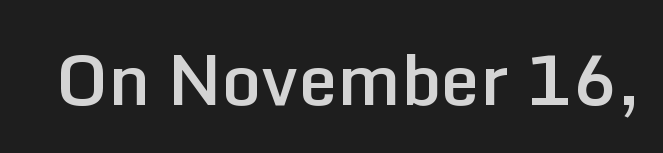
I'd describe the lettering as semibold — firm but not a full bold. Glyph-to-glyph distance matches everyday printed text. The characters display no serif detailing; their extremities are plain. Spacing verdict: proportional, widths tailored to each character. A bare baseline throughout the passage. Posture: upright roman.
